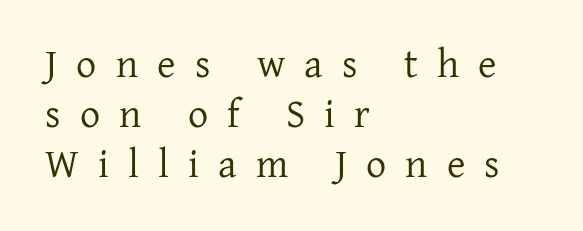
{"serif": "yes", "italic": "no", "bold": "no", "weight": "regular", "width": "normal", "stroke_contrast": "low", "x_height": "medium", "monospaced": "no", "underline": "no", "align": "left", "line_spacing": "normal", "line_spacing_ratio": 1.25, "letter_spacing": "wide", "letter_spacing_em": 0.48, "glyph_px": 40}
